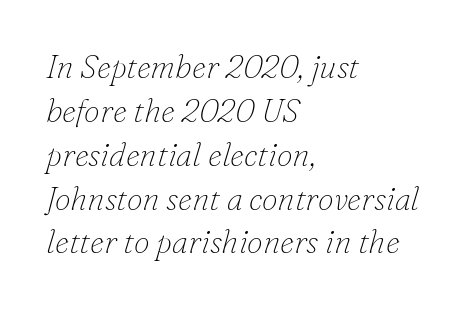
The image shows 32 px thin serif type, italic (leaning right); set left-aligned, normal line spacing (1.37x), normal letter spacing, not underlined; low stroke contrast and a small x-height.
